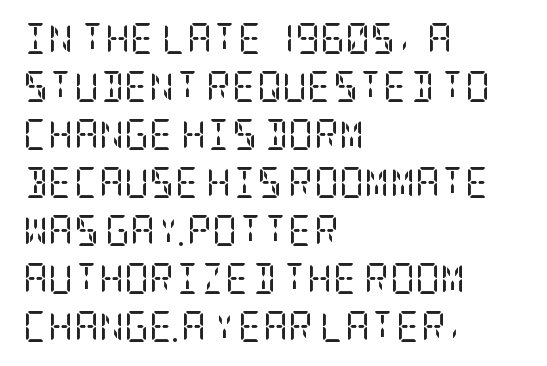
{"serif": "yes", "italic": "no", "bold": "no", "weight": "regular", "width": "condensed", "stroke_contrast": "low", "x_height": "large", "underline": "no", "align": "left", "line_spacing": "normal", "line_spacing_ratio": 1.55, "letter_spacing": "normal", "letter_spacing_em": 0.0, "glyph_px": 31}
